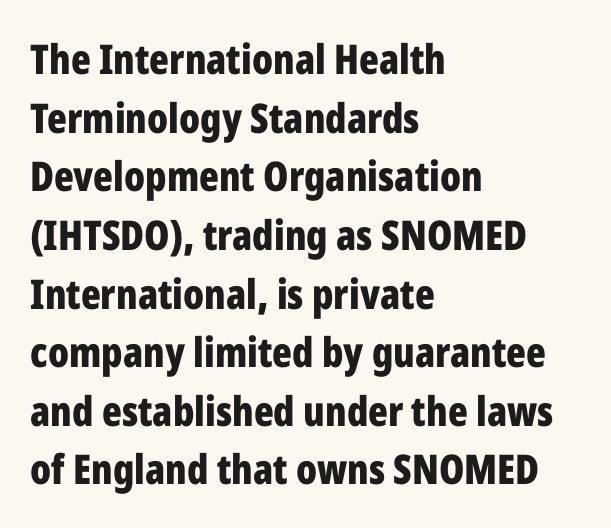
Q: Is the text bold? A: Yes.
Q: Is the text italic (slanted)? A: No, it is upright.
Q: Is the typeface a serif or a sans-serif typeface? A: Sans-serif.
Q: Is the text underlined? A: No.
Q: How is the paragraph aligned? A: Left-aligned.
Q: Is the spacing between letters normal or unusually wide? A: Normal.
Q: Is the spacing between lines tight, normal or loose? A: Normal.
Q: Width (condensed, normal, or wide)? A: Condensed.
Q: Stroke contrast? A: Low.
Q: x-height? A: Medium.
Q: Monospaced? A: No.
